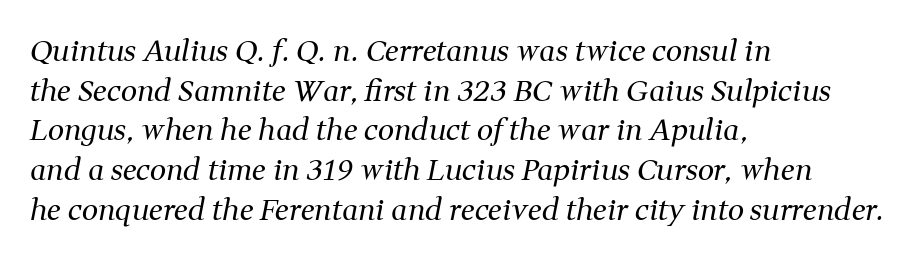
Weight: not bold — regular or lighter. A normal amount of white space separates one row of letters from the next. Looking at the ascenders, they clearly lean. Serifs: yes, visible at the terminals of the letterforms. Here the designer chose a conventional face with non-uniform glyph widths. The paragraph has a hard left edge and a soft right edge.
